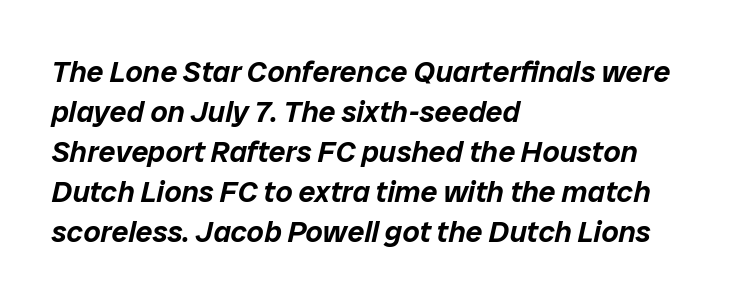
Q: Is the text italic (slanted)? A: Yes, it leans right by about 12 degrees.
Q: Is the text underlined? A: No.
Q: How is the paragraph aligned? A: Left-aligned.
Q: Is the spacing between letters normal or unusually wide? A: Normal.
Q: Is the spacing between lines tight, normal or loose? A: Normal.
Q: Width (condensed, normal, or wide)? A: Normal.
Q: Stroke contrast? A: Low.
Q: x-height? A: Medium.
Q: Monospaced? A: No.
